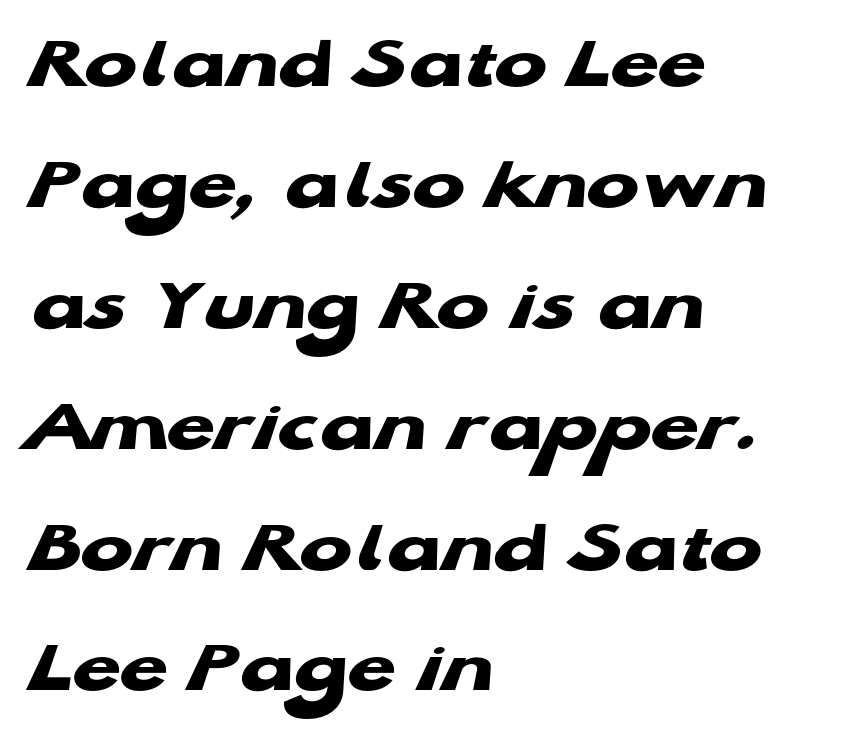
The image shows 78 px heavy, wide sans-serif type; set left-aligned, normal line spacing (1.55x), normal letter spacing, not underlined; low stroke contrast and a medium x-height.
